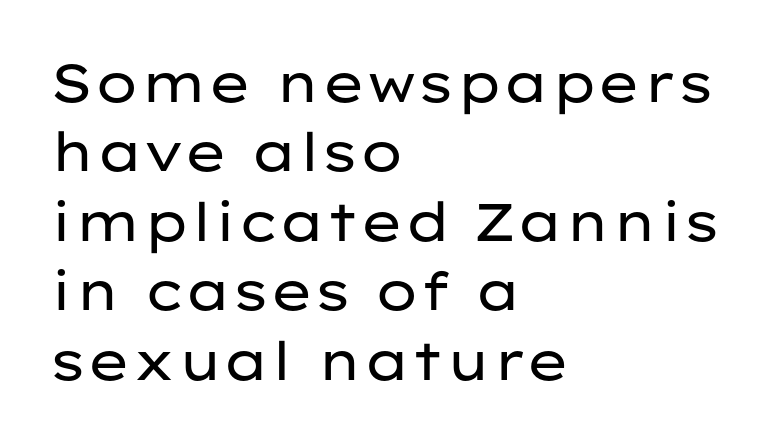
The image shows 53 px regular-weight, wide sans-serif type, upright; set left-aligned, normal line spacing (1.31x), normal letter spacing, not underlined; low stroke contrast and a medium x-height.
